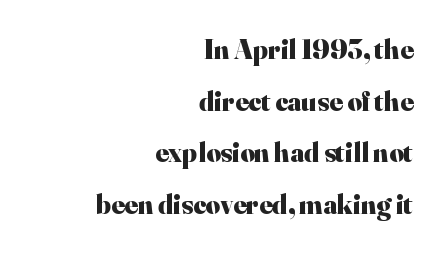
The image shows 28 px heavy serif type, upright; set right-aligned, line spacing 1.84x, normal letter spacing, not underlined; high stroke contrast and a small x-height.
